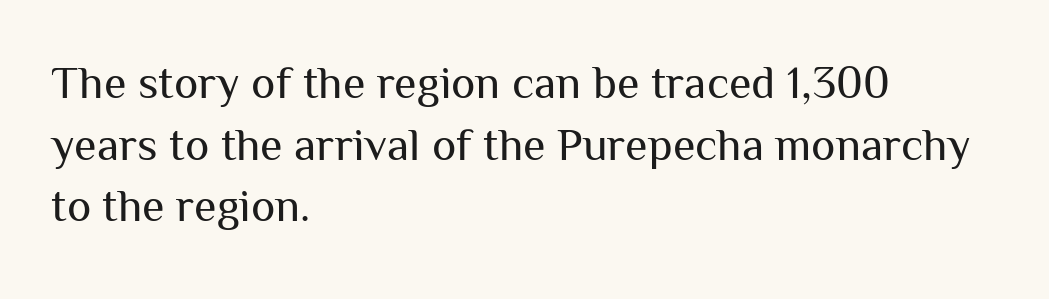
The lettering holds an erect, upright posture throughout. Notice how descenders clear the ascenders below comfortably — that's standard leading. Letters rest on an invisible, unmarked baseline. Tracking here is standard; glyphs follow each other at the usual distance. Is this a sans? Yes — the strokes have no serifs. Notice how the passage keeps a crisp vertical edge on the left only.
